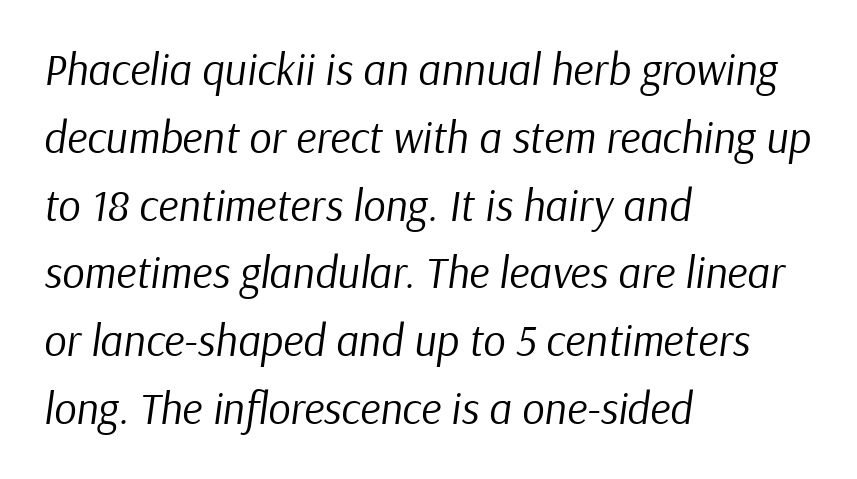
{"italic": "yes", "lean": "right", "slant_degrees": 9, "bold": "no", "weight": "regular", "width": "normal", "stroke_contrast": "low", "x_height": "medium", "monospaced": "no", "underline": "no", "align": "left", "line_spacing": "normal", "line_spacing_ratio": 1.54, "letter_spacing": "normal", "letter_spacing_em": 0.0, "glyph_px": 44}
